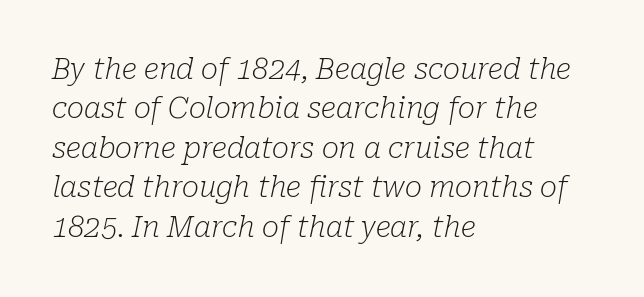
Each letter keeps its own natural width here, so spacing adapts to shape. Line starts are locked; line ends wander. Default kerning and tracking; the words read as compact shapes. The characters are drawn with everyday or finer stroke widths. Quick note: underline off. A serif font was chosen for this passage.
